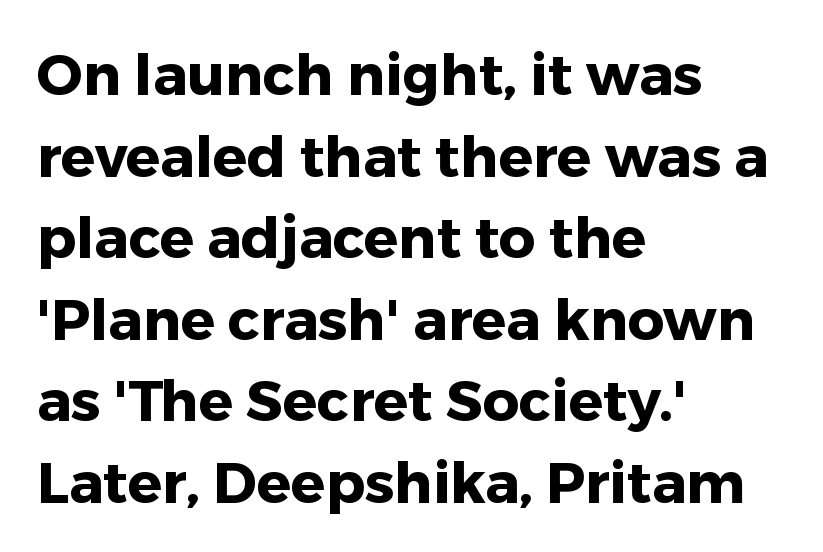
The image shows 57 px heavy sans-serif type, upright; set left-aligned, normal line spacing (1.43x), normal letter spacing, not underlined; low stroke contrast and a medium x-height.
